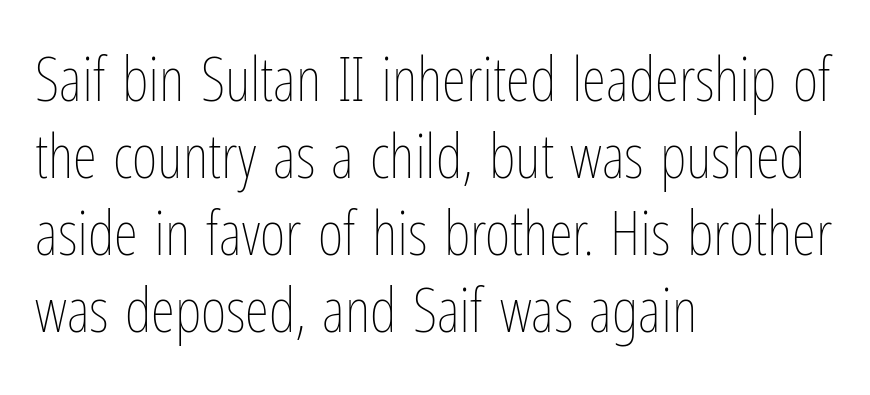
You could not count columns in this text — the font is proportionally spaced. Tall strokes in this sample are plumb rather than angled. In CSS terms this would be text-align: left. Tracking here is standard; glyphs follow each other at the usual distance.
